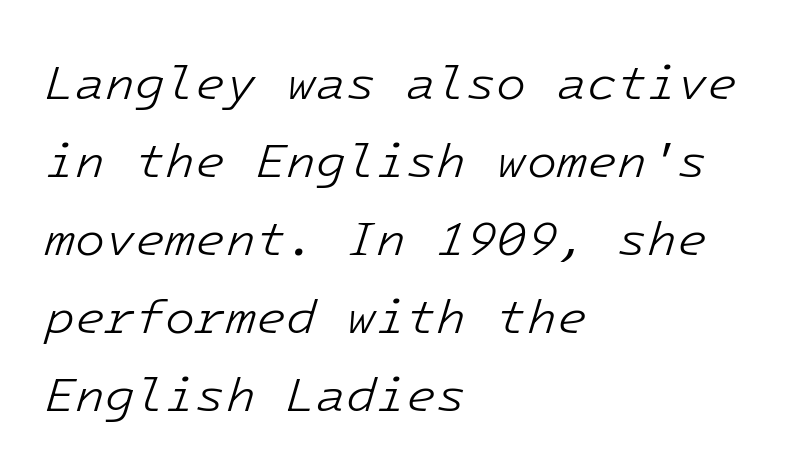
Look at the tracking — it's just the regular setting, nothing added. Nothing heavy about these letters — not bold at all. When letters slant like this, we call the style italic. Alignment: flush left.
